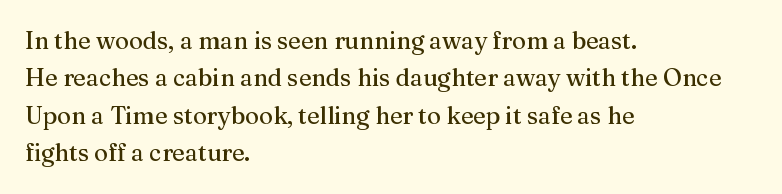
Quick note: interline space is typical. Ordinary non-slanted type is in use. The glyphs are unaccompanied by any horizontal stroke below them. The setting favours the left margin, as ordinary paragraphs usually do.
